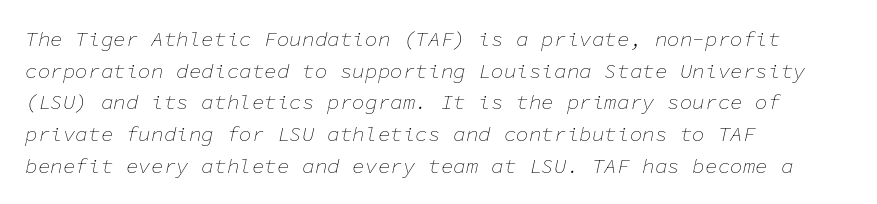
The paragraph has a hard left edge and a soft right edge. Quick note: underline off. Slanted lettering throughout. The gaps between neighbouring characters are ordinary and unremarkable.
